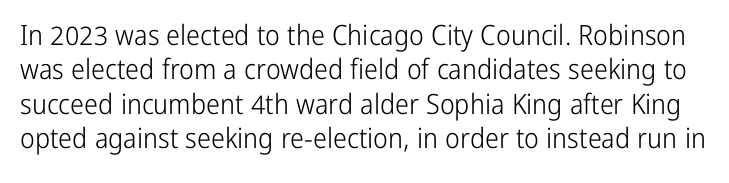
Stems and bowls with no extra thickness — not bold. Spacing verdict: proportional, widths tailored to each character. The axis of the letterforms is exactly vertical. Stroke terminals: plain, sans-serif.
